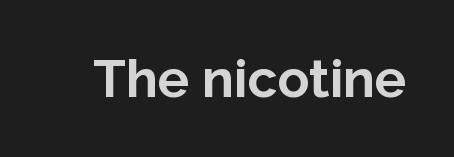
{"serif": "no", "italic": "no", "bold": "yes", "weight": "bold", "width": "normal", "stroke_contrast": "low", "x_height": "medium", "monospaced": "no", "underline": "no", "letter_spacing": "normal", "letter_spacing_em": 0.0, "glyph_px": 53}
